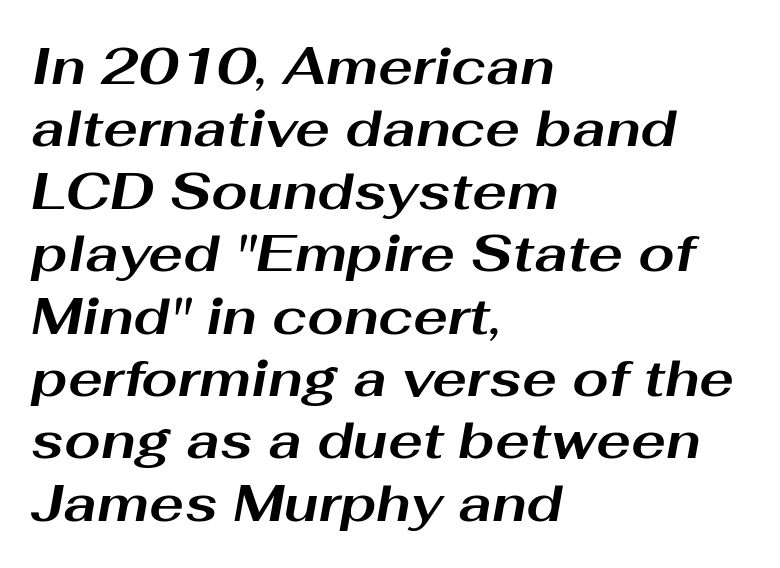
Between one letter and the next there's only the usual sliver of space. Typesetter's note: full bold, strokes at maximum text heaviness. Visually the block forms a straight wall on the left and a jagged coastline on the right. A typesetter would mark this as italic. The rendering uses natural spacing where letterforms have individual widths.
